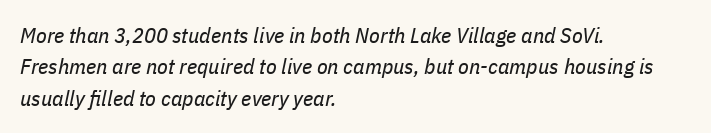
{"italic": "yes", "lean": "right", "slant_degrees": 11, "bold": "no", "underline": "no", "align": "left", "line_spacing": "normal", "line_spacing_ratio": 1.43, "letter_spacing": "normal", "letter_spacing_em": 0.0, "glyph_px": 22}
